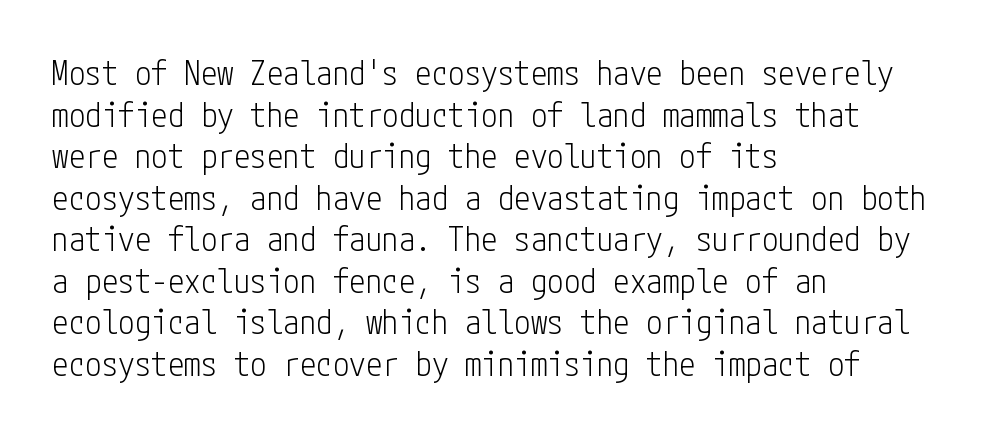
Ascenders rise straight up at ninety degrees. A typesetter would call this leading conventional body-copy spacing. Nothing heavy about these letters — not bold at all. Nobody drew a line under any word here.
